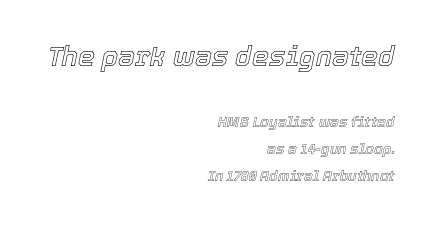
Does extra space separate the letters? No, they use regular spacing. Rendered with sloped, italic letterforms. Anything drawn beneath the words? Only blank space. Every row of glyphs terminates at an identical x-position on the right.
